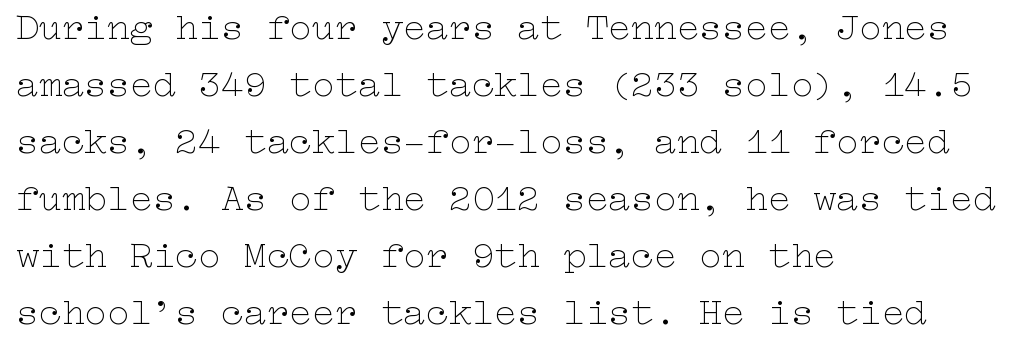
The image shows 38 px thin, wide type, upright; set left-aligned, normal line spacing (1.5x), normal letter spacing, not underlined; low stroke contrast and a medium x-height.
